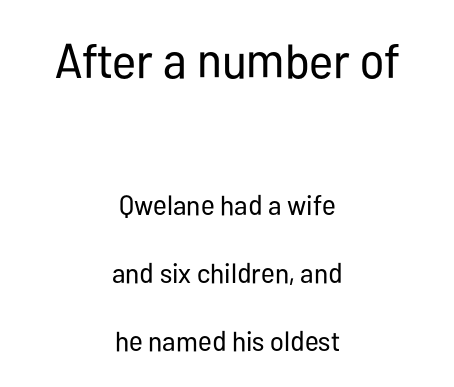
{"serif": "no", "italic": "no", "bold": "no", "weight": "regular", "width": "condensed", "stroke_contrast": "low", "x_height": "medium", "monospaced": "no", "underline": "no", "align": "center", "line_spacing": "loose", "line_spacing_ratio": 2.43, "letter_spacing": "normal", "letter_spacing_em": 0.0, "larger_block": "first", "size_ratio": 1.75, "glyph_px": 49}
